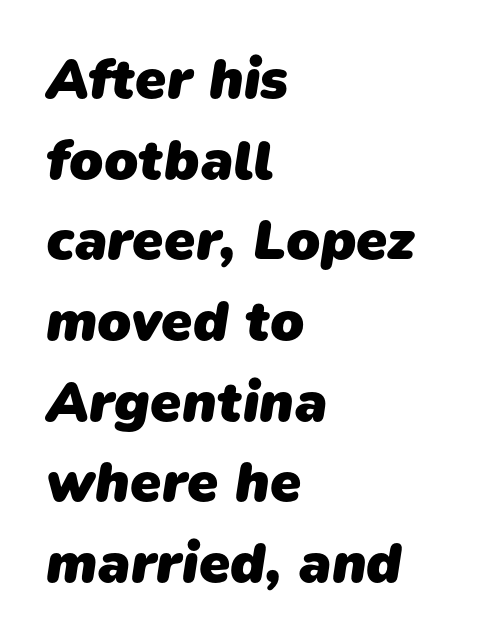
This rendering employs a face without finishing strokes, i.e., a sans-serif. Note the varied advance widths — an 'i' is clearly narrower than an 'm'. Quick note: underline off. Characters follow at the spacing the type designer built in. Weight: bold.
